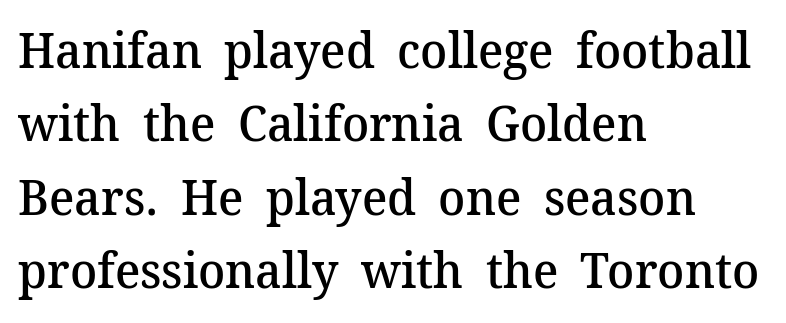
Q: Is the text bold? A: Semi-bold.
Q: Is the text italic (slanted)? A: No, it is upright.
Q: Is the typeface a serif or a sans-serif typeface? A: Serif.
Q: Is the text underlined? A: No.
Q: How is the paragraph aligned? A: Left-aligned.
Q: Is the spacing between letters normal or unusually wide? A: Normal.
Q: Is the spacing between lines tight, normal or loose? A: Normal.
Q: Width (condensed, normal, or wide)? A: Normal.
Q: Stroke contrast? A: Medium.
Q: x-height? A: Medium.
Q: Monospaced? A: No.
